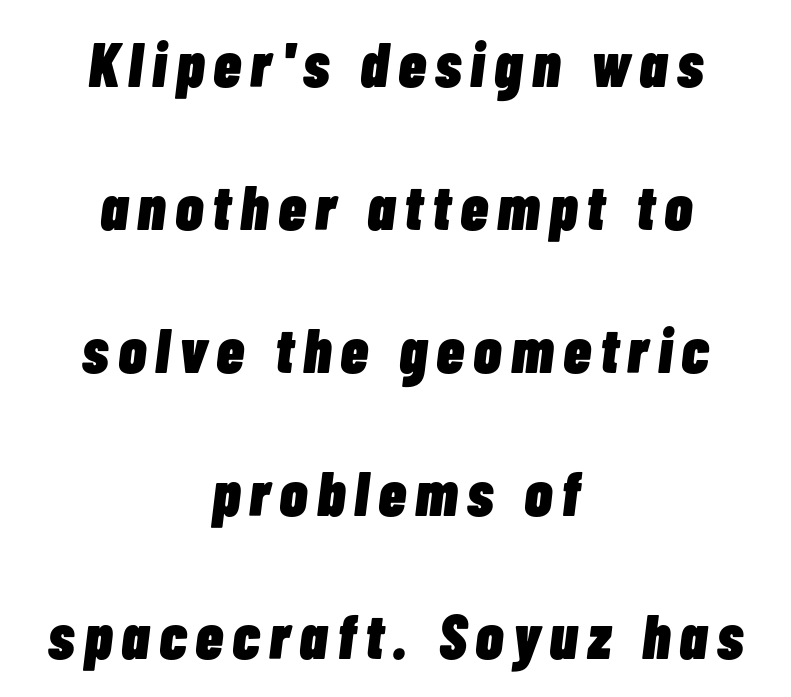
The passage shown stacks its lines with a broad gap. These lines are centered, leaving both edges ragged. Plenty of ink on the page — the face is bold. This rendering features lettering with no underline.
